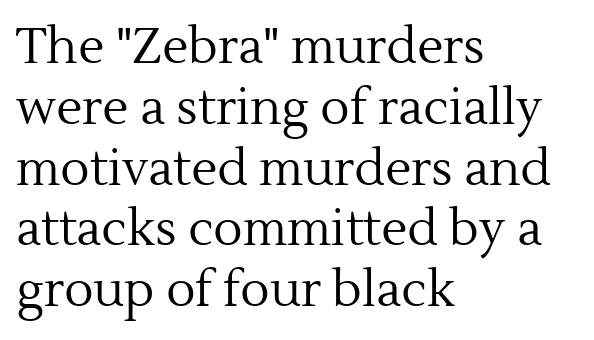
Descenders hang freely into open space. These lines keep a tight, regular rhythm from letter to letter. These lines are set flush left with a ragged right edge. I'd call this a serif setting — the letters wear small feet. If you drew a line through each stem, it would be perfectly vertical.
